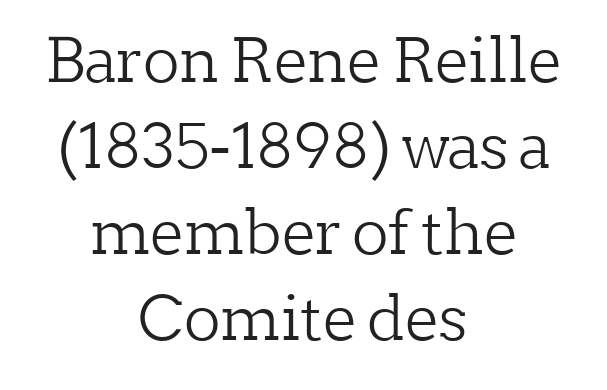
The image shows 61 px light serif type, upright; set centered, normal line spacing (1.41x), normal letter spacing, not underlined; low stroke contrast and a medium x-height.
